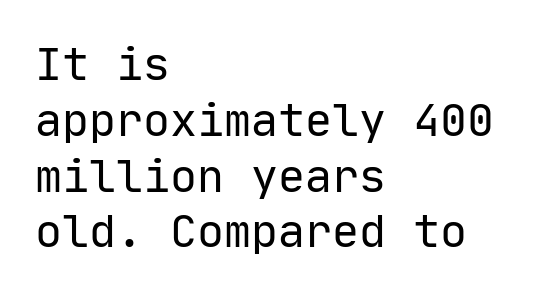
{"serif": "no", "italic": "no", "bold": "no", "weight": "regular", "width": "normal", "stroke_contrast": "low", "x_height": "medium", "monospaced": "yes", "underline": "no", "align": "left", "line_spacing_ratio": 1.24, "letter_spacing": "normal", "letter_spacing_em": 0.0, "glyph_px": 45}
